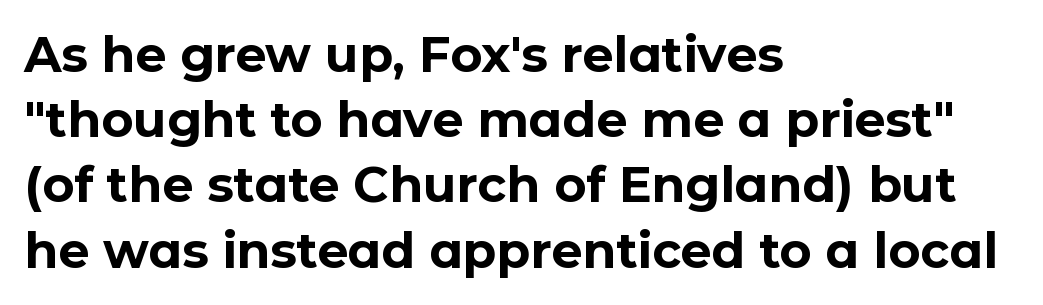
{"serif": "no", "italic": "no", "bold": "yes", "weight": "bold", "width": "normal", "stroke_contrast": "low", "x_height": "medium", "monospaced": "no", "underline": "no", "align": "left", "line_spacing": "normal", "line_spacing_ratio": 1.33, "letter_spacing": "normal", "letter_spacing_em": 0.0, "glyph_px": 49}
